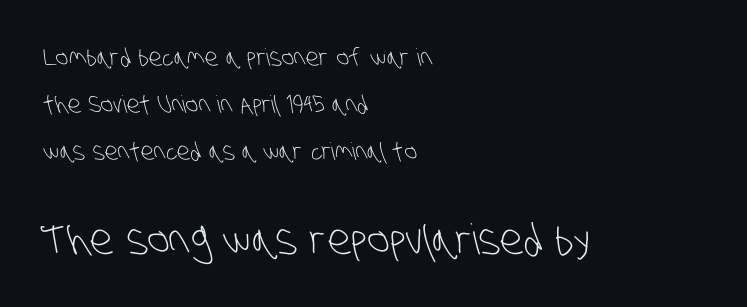
Compared with a centered layout, this one pins lines to the left instead. Short note: letters normally spaced. The passage shown is typed in a proportional face where columns would drift. The gap between lines stays unmarked. Caption: face not bold, strokes unweighted.
